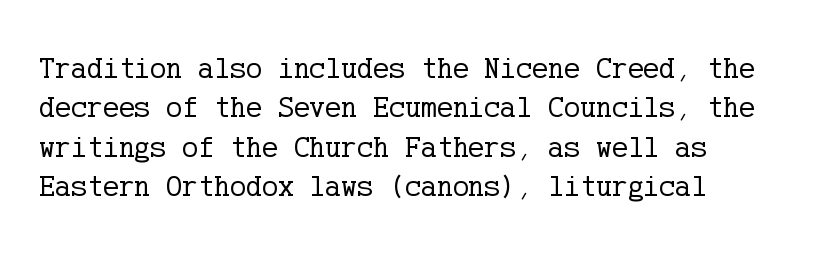
Weight: not bold — regular or lighter. Type style note: has serifs. The glyphs are unaccompanied by any horizontal stroke below them. The text block is weighted toward the left margin, trailing off unevenly rightward. The vertical gap from one line to the next is medium. Look at the tracking — it's just the regular setting, nothing added.
